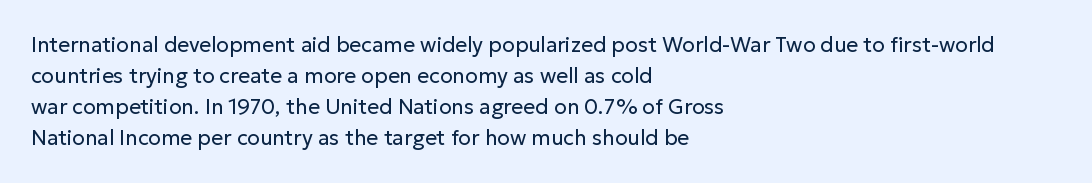
No chunkiness to these letters — they're not bold. The area under the type is left untouched. This rendering uses left alignment, leaving the right contour irregular. The font's upright variant was chosen for this text. Compared with typical body copy, the letter spacing here is the same.
